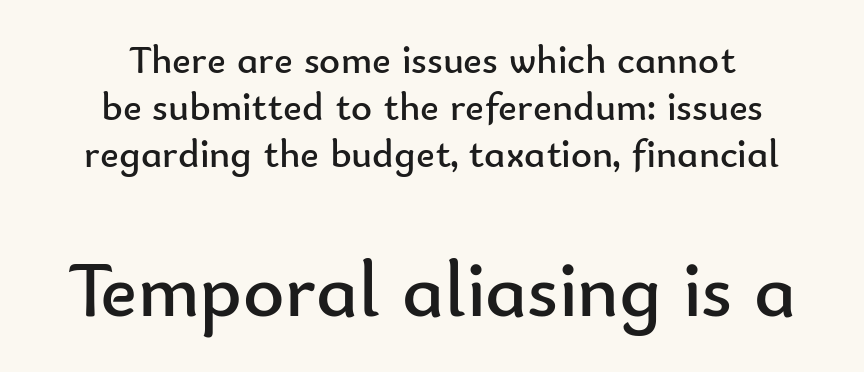
Rendered with straight, roman letterforms. Think of a printed novel: that variable character pitch is what you see here. In this sample the second text group is rendered at the bigger scale. Descenders are the only things crossing below the line. The letterforms sit at book weight or below.
